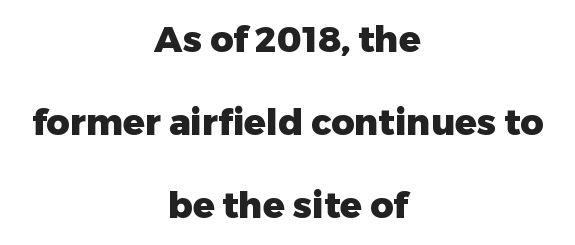
The image shows 36 px heavy sans-serif type, upright; set centered, loose line spacing (2.3x), normal letter spacing, not underlined; low stroke contrast and a medium x-height.
